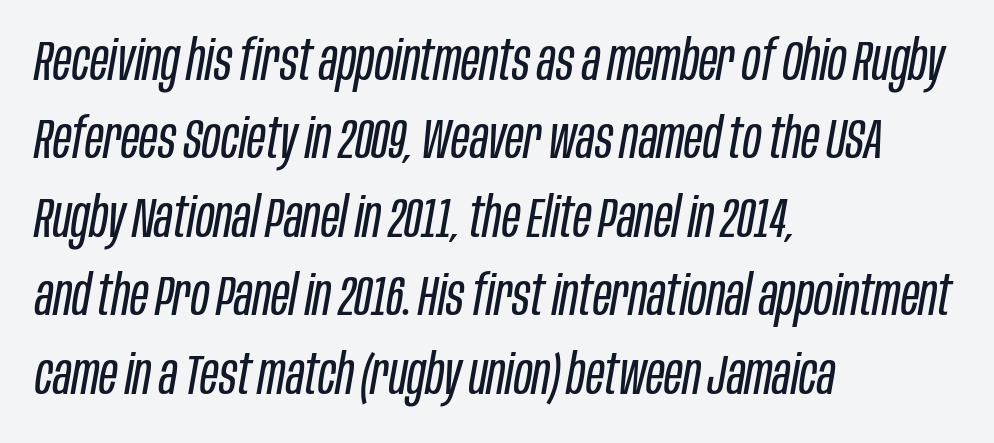
Q: Is the text bold? A: No.
Q: Is the text italic (slanted)? A: Yes, it leans right by about 10 degrees.
Q: Is the text underlined? A: No.
Q: How is the paragraph aligned? A: Left-aligned.
Q: Is the spacing between letters normal or unusually wide? A: Normal.
Q: Is the spacing between lines tight, normal or loose? A: Normal.
Q: Width (condensed, normal, or wide)? A: Condensed.
Q: Stroke contrast? A: Low.
Q: x-height? A: Large.
Q: Monospaced? A: No.
